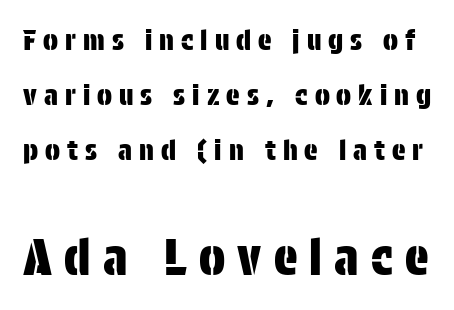
Q: Is the text italic (slanted)? A: No, it is upright.
Q: Is the typeface a serif or a sans-serif typeface? A: Sans-serif.
Q: Is the text underlined? A: No.
Q: Is the spacing between letters normal or unusually wide? A: Unusually wide.
Q: Is the spacing between lines tight, normal or loose? A: Loose.
Q: Which block of text is set in a larger size, the first (top) or the second (bottom)? A: The second (bottom) one.
Q: Width (condensed, normal, or wide)? A: Condensed.
Q: Stroke contrast? A: Low.
Q: x-height? A: Large.
Q: Monospaced? A: No.
